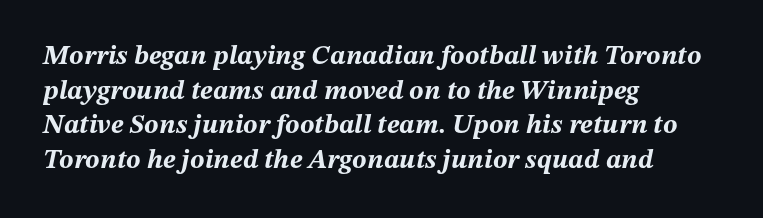
Q: Is the text bold? A: Yes.
Q: Is the text italic (slanted)? A: Yes, it leans right by about 12 degrees.
Q: Is the text underlined? A: No.
Q: How is the paragraph aligned? A: Left-aligned.
Q: Is the spacing between letters normal or unusually wide? A: Normal.
Q: Is the spacing between lines tight, normal or loose? A: Normal.
